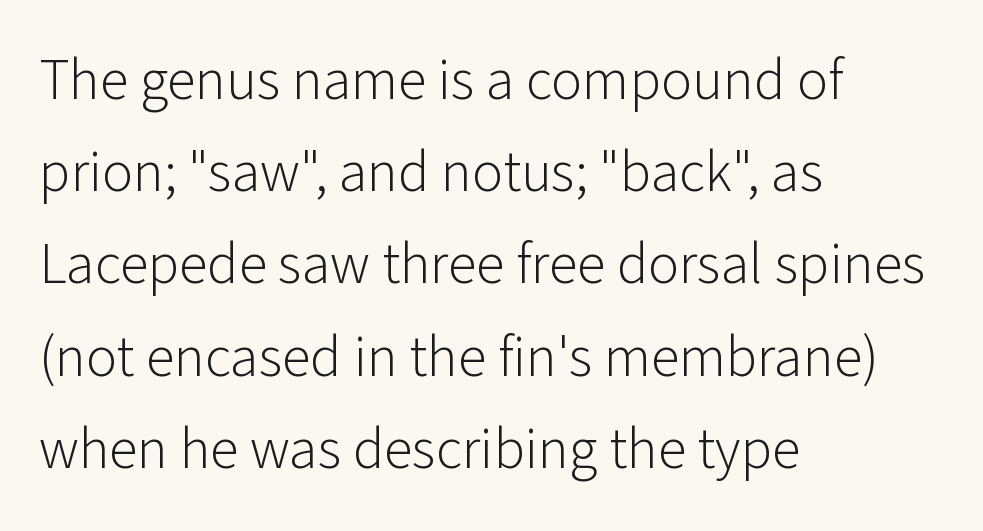
Q: Is the text bold? A: No.
Q: Is the text italic (slanted)? A: No, it is upright.
Q: Is the typeface a serif or a sans-serif typeface? A: Sans-serif.
Q: Is the text underlined? A: No.
Q: How is the paragraph aligned? A: Left-aligned.
Q: Is the spacing between letters normal or unusually wide? A: Normal.
Q: Is the spacing between lines tight, normal or loose? A: Normal.
Q: Width (condensed, normal, or wide)? A: Normal.
Q: Stroke contrast? A: Low.
Q: x-height? A: Medium.
Q: Monospaced? A: No.
